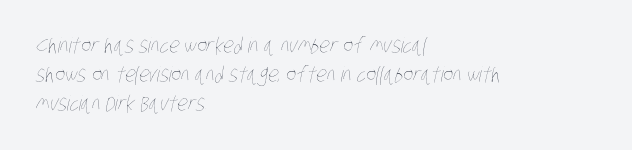
Q: Is the text bold? A: No.
Q: Is the text underlined? A: No.
Q: How is the paragraph aligned? A: Left-aligned.
Q: Is the spacing between letters normal or unusually wide? A: Normal.
Q: Is the spacing between lines tight, normal or loose? A: Normal.
